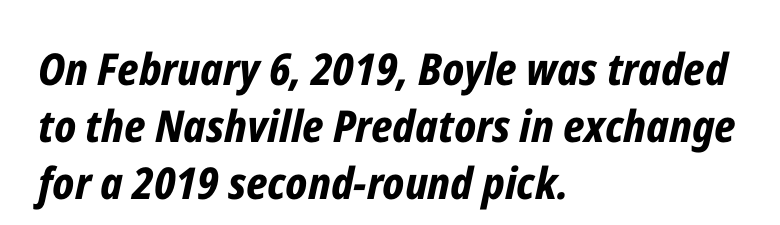
What's the leading like? Ordinary, nothing unusual. Here the designer chose a conventional face with non-uniform glyph widths. Plain, unruled lines of type. Does the copy run flush right? No — it runs flush left. Italic: yes, the glyphs are oblique.
